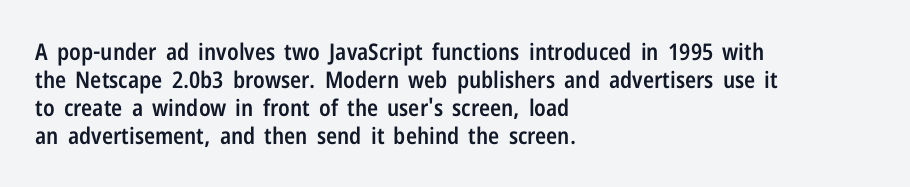
The image shows 23 px text type, upright; set left-aligned, line spacing 1.22x, normal letter spacing, not underlined.
